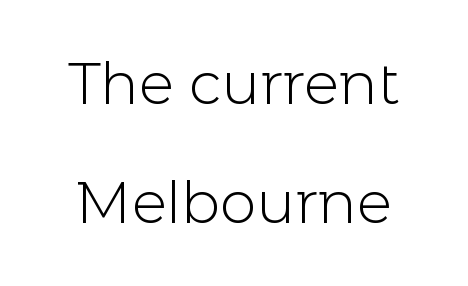
The image shows 58 px light sans-serif type, upright; set loose line spacing (2.06x), normal letter spacing, not underlined; a medium x-height.
